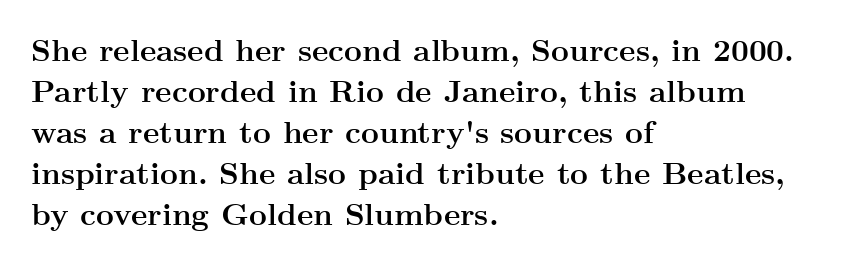
Q: Is the text bold? A: Yes.
Q: Is the text italic (slanted)? A: No, it is upright.
Q: Is the typeface a serif or a sans-serif typeface? A: Serif.
Q: Is the text underlined? A: No.
Q: How is the paragraph aligned? A: Left-aligned.
Q: Is the spacing between letters normal or unusually wide? A: Normal.
Q: Is the spacing between lines tight, normal or loose? A: Normal.
Q: Width (condensed, normal, or wide)? A: Wide.
Q: Stroke contrast? A: Medium.
Q: x-height? A: Small.
Q: Monospaced? A: No.
